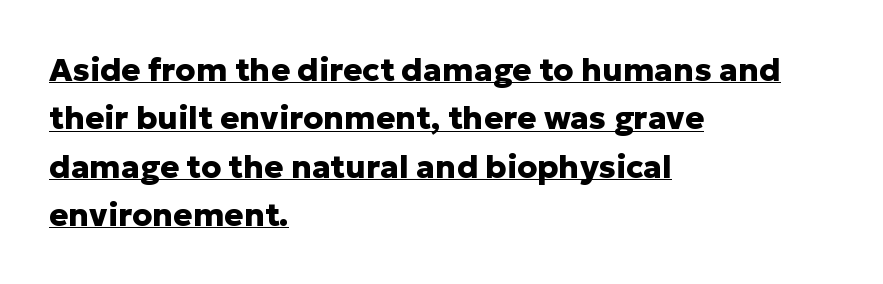
The image shows 32 px heavy sans-serif type, upright; set left-aligned, normal line spacing (1.51x), normal letter spacing, underlined; low stroke contrast and a medium x-height.
